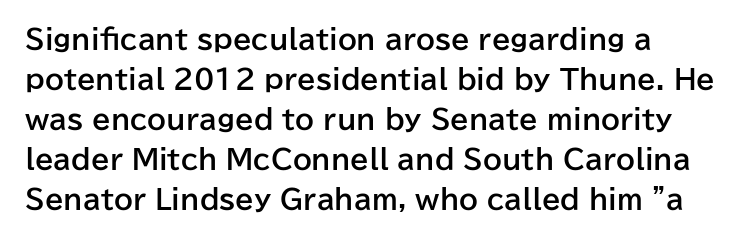
The image shows 27 px bold type, upright; set normal line spacing (1.48x), normal letter spacing, not underlined.
